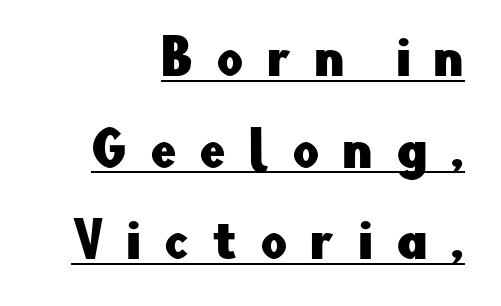
Look at the tracking — it's clearly loosened, letters drifting apart. Students, observe: this is what heavily led, spacious text looks like. The font family rendered here belongs to the sans-serif group. Casual observation: everything's shoved over to the right. Does a line run under the words? Yes, clearly. You could not count columns in this text — the font is proportionally spaced.
